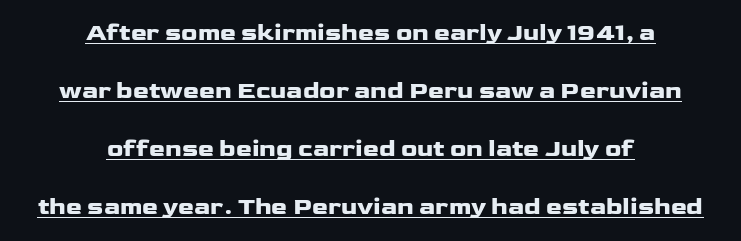
The image shows 24 px bold type, upright; set centered, loose line spacing (2.42x), normal letter spacing, underlined.
